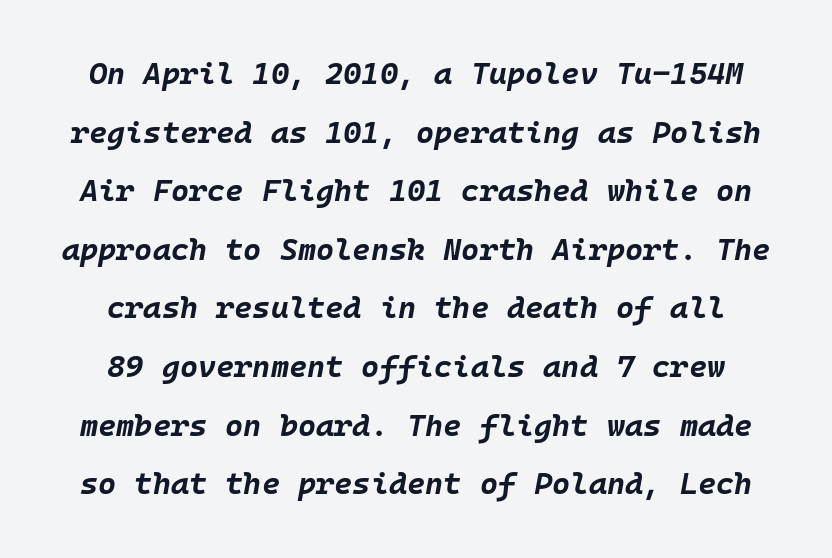
The gap between lines stays unmarked. Notice how thick the strokes are: this is what a full bold looks like. The horizontal fit of the characters is conventional and even. It's the slanting kind of type. The passage shown is typed in a monospace face where columns stay perfectly aligned.
